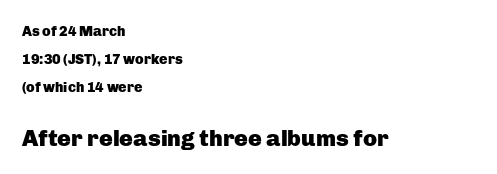
Thick stems and heavy bowls — unmistakably bold. This layout puts the modest block above and the oversized block below. The line texture is even and compact thanks to regular tracking. This sample is left-justified, so line endings fall wherever the words run out. The letters stand straight up with perfectly vertical stems. Baseline-to-baseline distance is far greater than the letter height.
